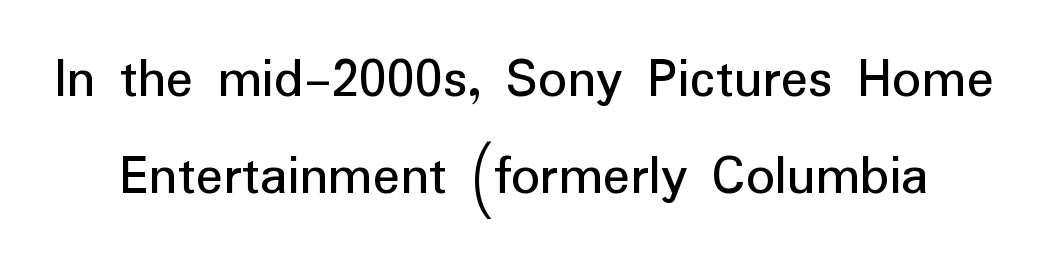
Q: Is the text italic (slanted)? A: No, it is upright.
Q: Is the typeface a serif or a sans-serif typeface? A: Sans-serif.
Q: Is the text underlined? A: No.
Q: Is the spacing between letters normal or unusually wide? A: Normal.
Q: Width (condensed, normal, or wide)? A: Normal.
Q: Stroke contrast? A: Low.
Q: x-height? A: Medium.
Q: Monospaced? A: No.
